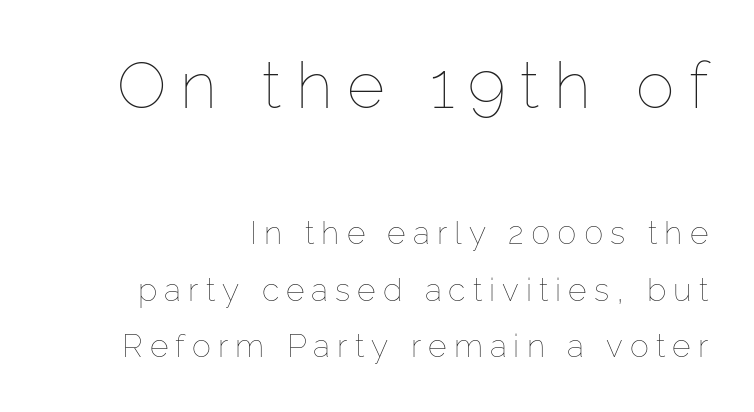
{"italic": "no", "bold": "no", "weight": "thin", "width": "normal", "stroke_contrast": "low", "x_height": "medium", "monospaced": "no", "underline": "no", "align": "right", "line_spacing_ratio": 1.77, "letter_spacing": "wide", "letter_spacing_em": 0.22, "larger_block": "first", "size_ratio": 2.03, "glyph_px": 65}
